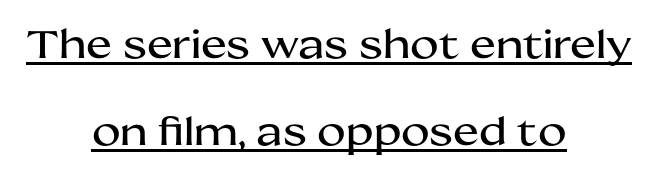
This rendering uses center alignment, leaving both contours irregular but symmetric. Think of a printed novel: that variable character pitch is what you see here. A roman cut, with each character standing at attention. In terms of leading, this rendering errs on the spacious side.
